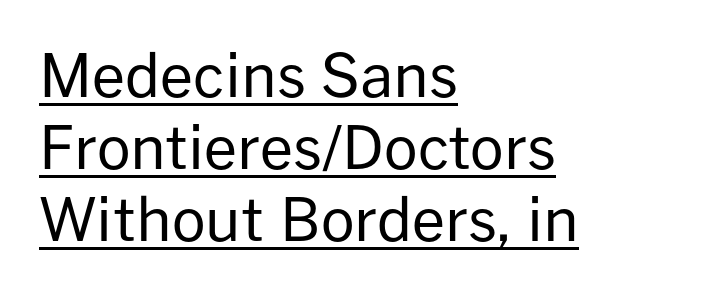
Q: Is the text bold? A: No.
Q: Is the text italic (slanted)? A: No, it is upright.
Q: Is the typeface a serif or a sans-serif typeface? A: Sans-serif.
Q: Is the text underlined? A: Yes.
Q: How is the paragraph aligned? A: Left-aligned.
Q: Is the spacing between letters normal or unusually wide? A: Normal.
Q: Width (condensed, normal, or wide)? A: Normal.
Q: Stroke contrast? A: Low.
Q: x-height? A: Medium.
Q: Monospaced? A: No.
